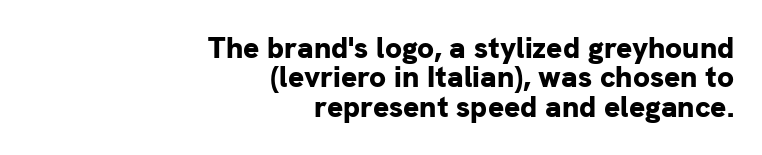
The image shows 30 px bold sans-serif type, upright; set right-aligned, tight line spacing (0.98x), normal letter spacing, not underlined; low stroke contrast and a medium x-height.
